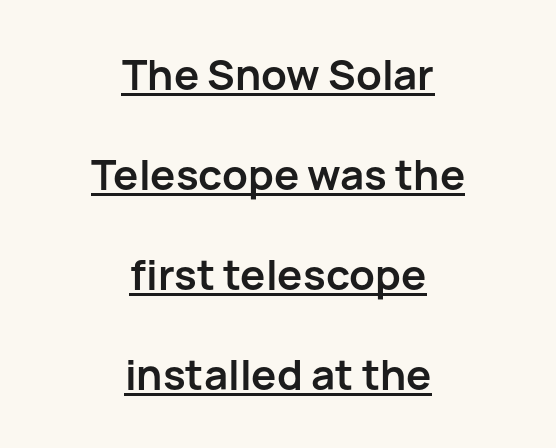
Type style note: lacks serifs. These characters rest on top of a visible drawn line. Baseline-to-baseline distance is far greater than the letter height. Glyph-to-glyph distance matches everyday printed text. This sample uses an upright cut, with every glyph sitting square on the baseline.
